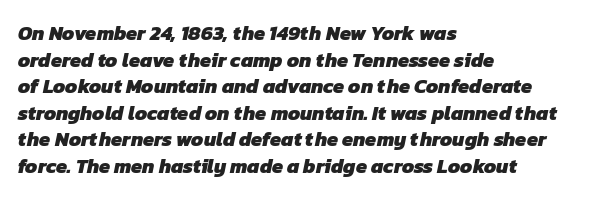
The image shows 20 px bold type; set left-aligned, normal line spacing (1.33x), normal letter spacing, not underlined.
